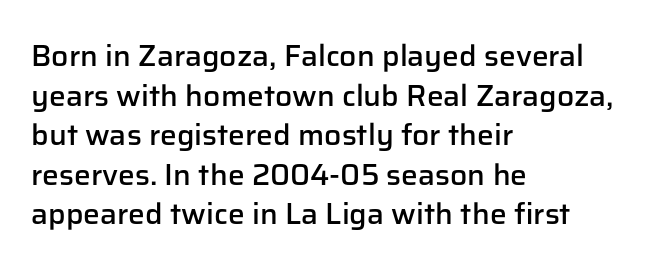
Q: Is the text bold? A: Semi-bold.
Q: Is the text italic (slanted)? A: No, it is upright.
Q: Is the typeface a serif or a sans-serif typeface? A: Sans-serif.
Q: Is the text underlined? A: No.
Q: How is the paragraph aligned? A: Left-aligned.
Q: Is the spacing between letters normal or unusually wide? A: Normal.
Q: Is the spacing between lines tight, normal or loose? A: Normal.
Q: Width (condensed, normal, or wide)? A: Normal.
Q: Stroke contrast? A: Low.
Q: x-height? A: Medium.
Q: Monospaced? A: No.
